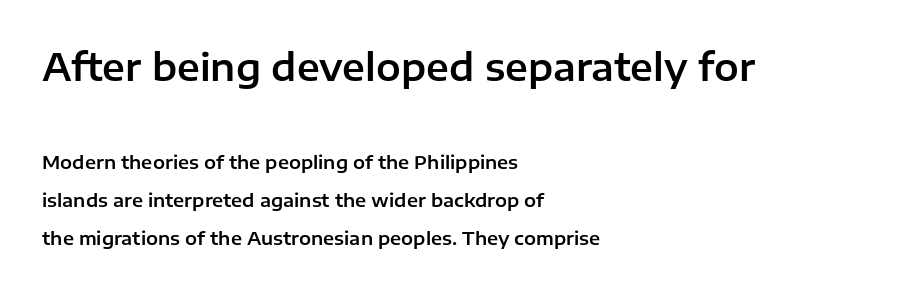
{"serif": "no", "italic": "no", "width": "normal", "stroke_contrast": "low", "x_height": "medium", "monospaced": "no", "underline": "no", "align": "left", "line_spacing": "loose", "line_spacing_ratio": 2.11, "letter_spacing": "normal", "letter_spacing_em": 0.0, "larger_block": "first", "size_ratio": 2.06, "glyph_px": 37}
